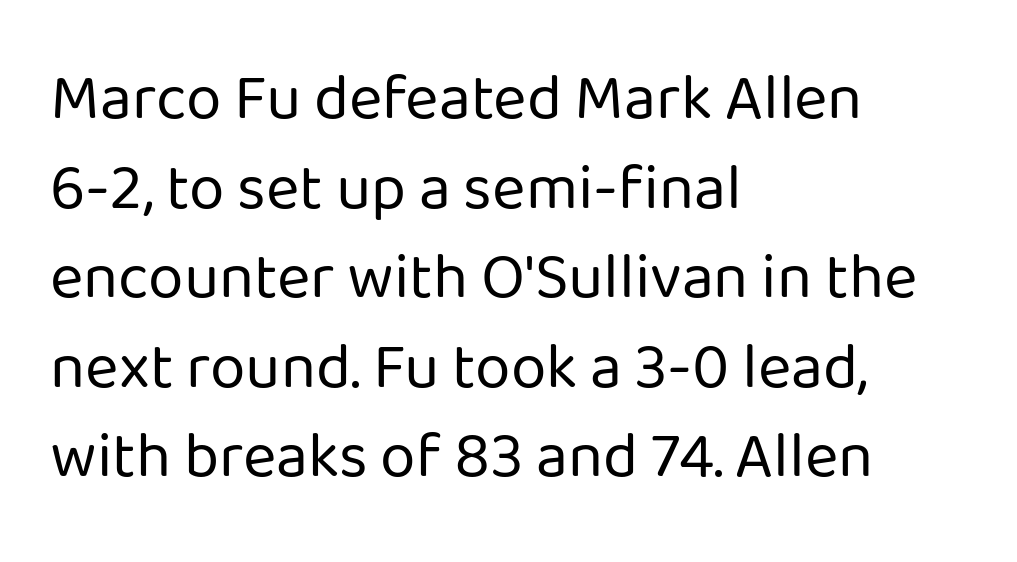
The image shows 64 px regular-weight sans-serif type, upright; set left-aligned, normal line spacing (1.4x), normal letter spacing, not underlined; low stroke contrast and a medium x-height.
